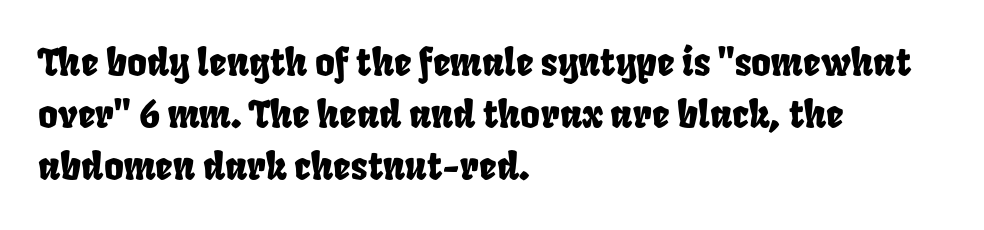
The image shows 38 px condensed type; set left-aligned, normal line spacing (1.37x), normal letter spacing, not underlined; low stroke contrast and a large x-height.
